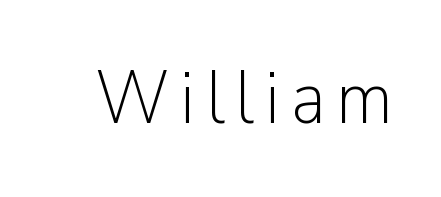
{"serif": "no", "italic": "no", "bold": "no", "weight": "light", "width": "normal", "stroke_contrast": "low", "x_height": "medium", "monospaced": "no", "underline": "no", "glyph_px": 75}
